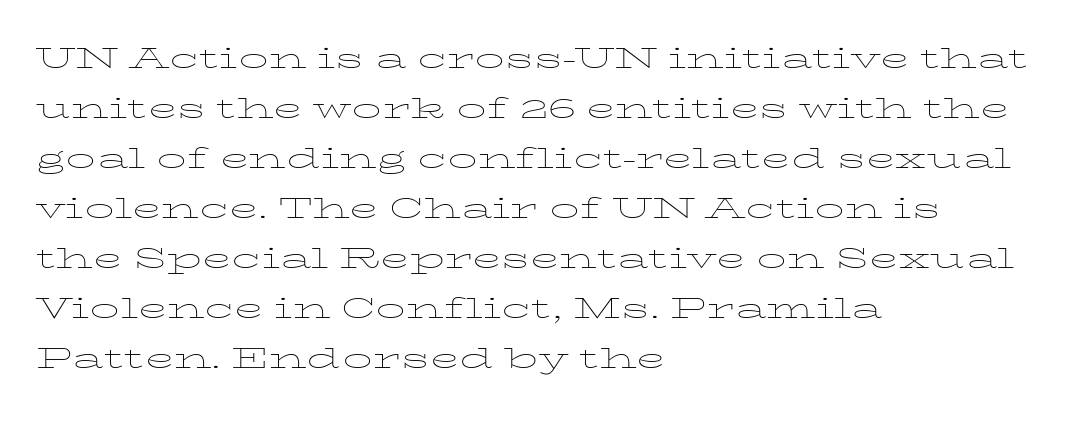
Q: Is the text bold? A: No.
Q: Is the text italic (slanted)? A: No, it is upright.
Q: Is the text underlined? A: No.
Q: How is the paragraph aligned? A: Left-aligned.
Q: Is the spacing between letters normal or unusually wide? A: Normal.
Q: Is the spacing between lines tight, normal or loose? A: Normal.
Q: Width (condensed, normal, or wide)? A: Wide.
Q: Stroke contrast? A: Low.
Q: x-height? A: Medium.
Q: Monospaced? A: No.
